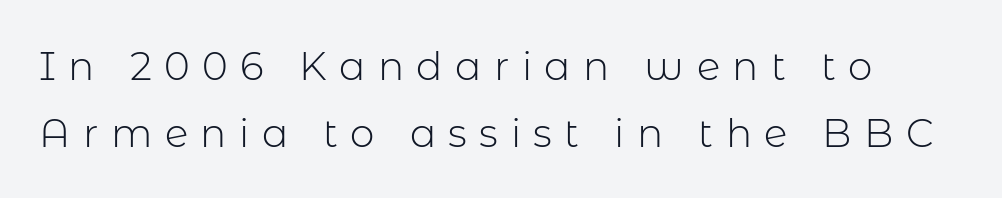
The image shows 39 px light sans-serif type, upright; set line spacing 1.72x, unusually wide letter spacing (+0.32 em), not underlined; low stroke contrast and a medium x-height.
